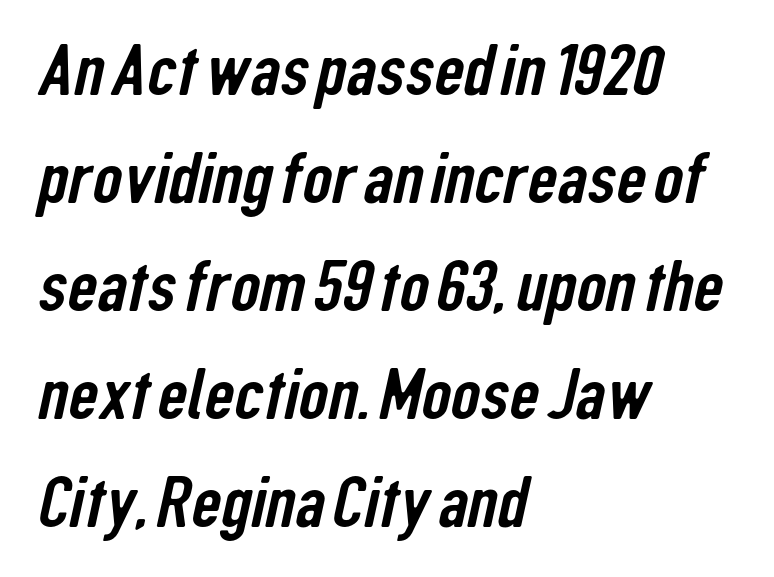
The image shows 73 px condensed sans-serif type; set left-aligned, normal line spacing (1.48x), normal letter spacing, not underlined; low stroke contrast and a medium x-height.
